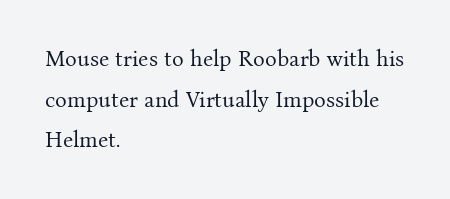
Q: Is the text bold? A: No.
Q: Is the text italic (slanted)? A: No, it is upright.
Q: Is the text underlined? A: No.
Q: How is the paragraph aligned? A: Left-aligned.
Q: Is the spacing between letters normal or unusually wide? A: Normal.
